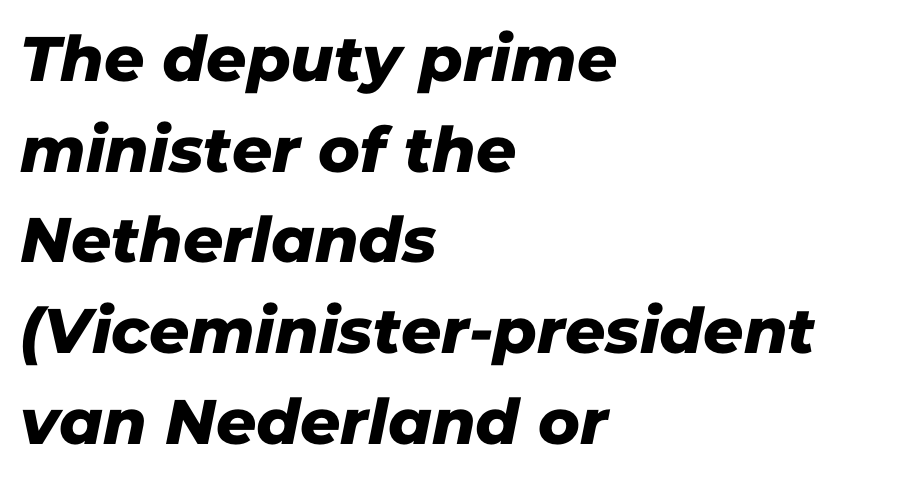
The image shows 63 px sans-serif type; set left-aligned, normal line spacing (1.44x), normal letter spacing, not underlined; low stroke contrast and a medium x-height.
